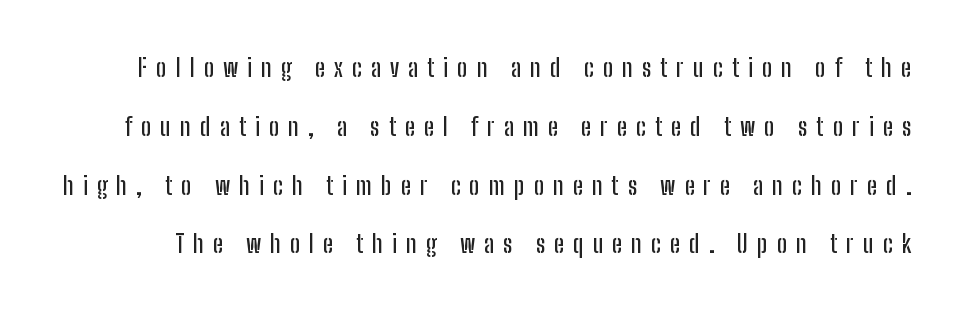
The image shows 24 px text type, upright; set loose line spacing (2.45x), unusually wide letter spacing (+0.38 em), not underlined.
